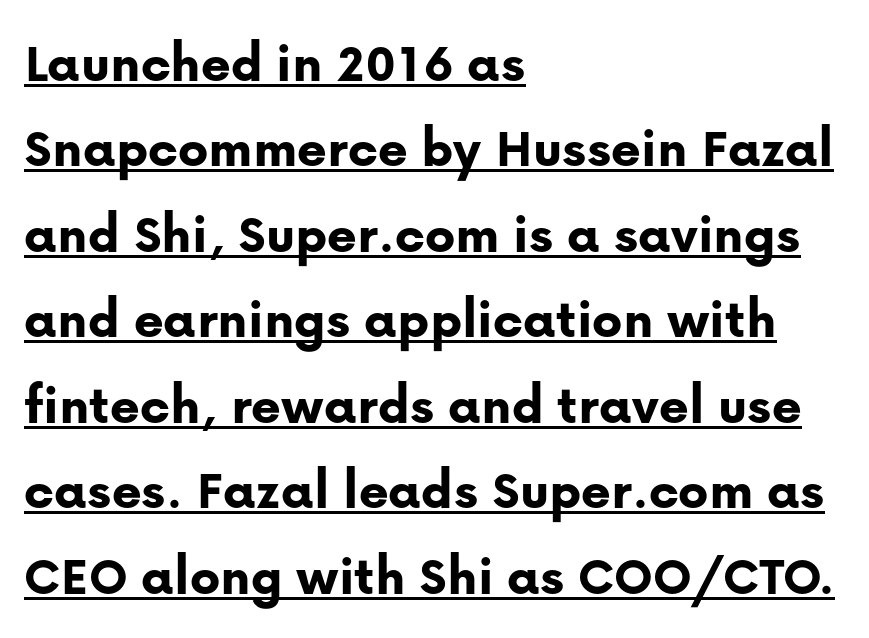
Q: Is the text bold? A: Yes.
Q: Is the text italic (slanted)? A: No, it is upright.
Q: Is the typeface a serif or a sans-serif typeface? A: Sans-serif.
Q: Is the text underlined? A: Yes.
Q: How is the paragraph aligned? A: Left-aligned.
Q: Is the spacing between letters normal or unusually wide? A: Normal.
Q: Is the spacing between lines tight, normal or loose? A: Normal.
Q: Width (condensed, normal, or wide)? A: Normal.
Q: Stroke contrast? A: Low.
Q: x-height? A: Medium.
Q: Monospaced? A: No.
